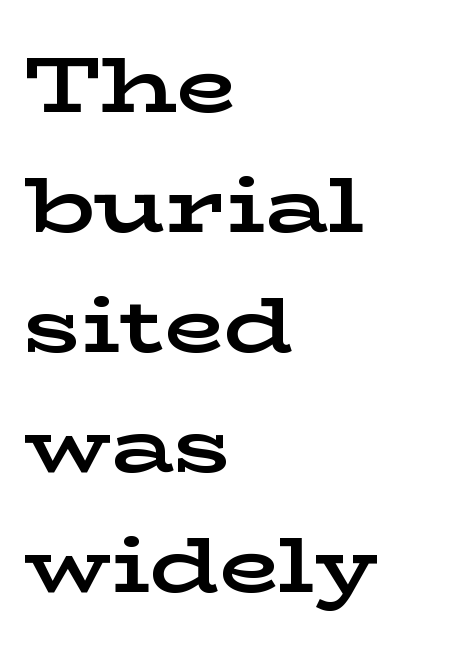
{"serif": "yes", "italic": "no", "bold": "yes", "weight": "bold", "width": "wide", "stroke_contrast": "low", "x_height": "medium", "monospaced": "no", "underline": "no", "align": "left", "line_spacing": "normal", "line_spacing_ratio": 1.54, "letter_spacing": "normal", "letter_spacing_em": 0.0, "glyph_px": 78}
